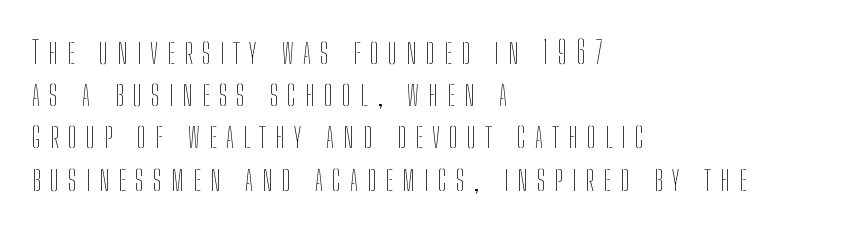
The image shows 32 px thin, condensed type, upright; set left-aligned, normal line spacing (1.32x), unusually wide letter spacing (+0.29 em), not underlined; low stroke contrast and a medium x-height.
